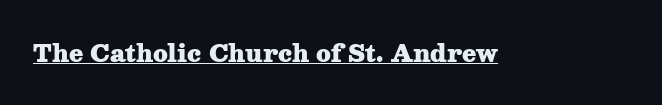
Q: Is the text bold? A: Yes.
Q: Is the text italic (slanted)? A: No, it is upright.
Q: Is the text underlined? A: Yes.
Q: Is the spacing between letters normal or unusually wide? A: Normal.
